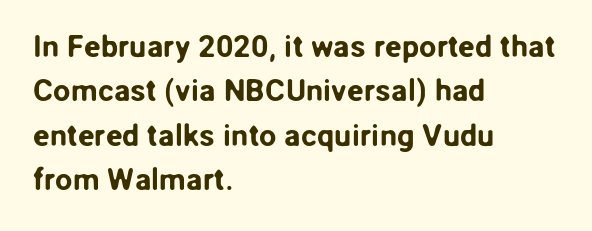
{"serif": "no", "italic": "no", "width": "normal", "stroke_contrast": "low", "x_height": "medium", "monospaced": "no", "underline": "no", "align": "left", "line_spacing": "normal", "line_spacing_ratio": 1.43, "letter_spacing": "normal", "letter_spacing_em": 0.0, "glyph_px": 31}
